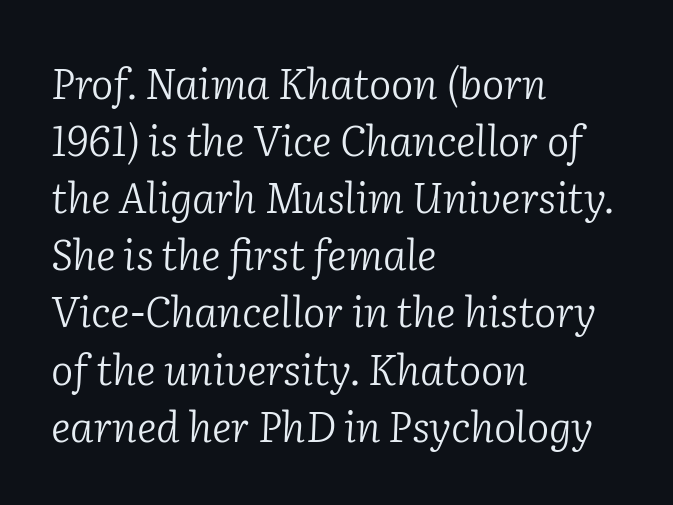
The image shows 42 px light serif type, italic (leaning right); set left-aligned, normal line spacing (1.36x), normal letter spacing, not underlined; low stroke contrast and a medium x-height.
